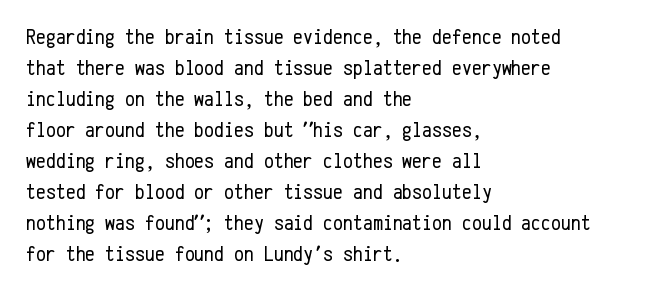
The image shows 22 px text type, upright; set left-aligned, normal line spacing (1.41x), normal letter spacing, not underlined.
